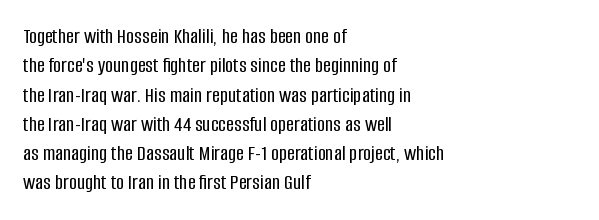
The image shows 22 px text type, upright; set left-aligned, normal line spacing (1.33x), normal letter spacing, not underlined.
